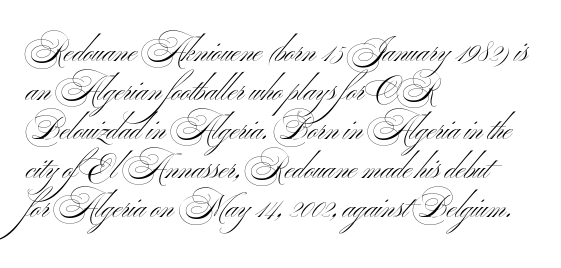
Unmarked baselines from the first word to the last. A normal amount of white space separates one row of letters from the next. The rendering uses natural spacing where letterforms have individual widths. No letter is thick-stroked: the sample isn't bold.
